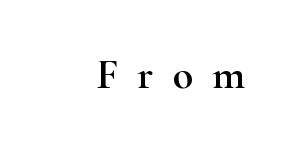
{"serif": "yes", "italic": "no", "width": "wide", "stroke_contrast": "high", "x_height": "small", "monospaced": "no", "underline": "no", "letter_spacing": "wide", "letter_spacing_em": 0.46, "glyph_px": 42}
